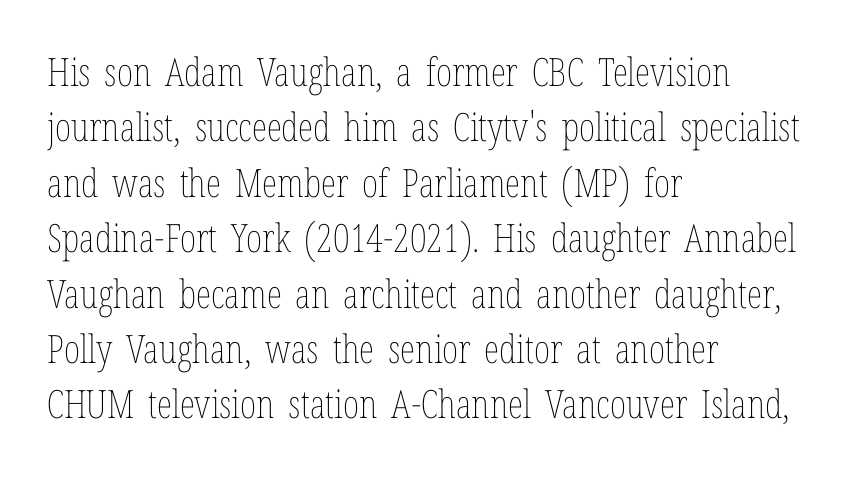
The cut favours lightness, reaching ordinary text weight at its darkest. Is the block centered? No — it sits flush against the left margin. The rendering uses a moderate line-height, typical for paragraphs. The type sits square on the baseline with zero lean. Do the characters align in a grid? No, the font is proportional. Default kerning and tracking; the words read as compact shapes.
